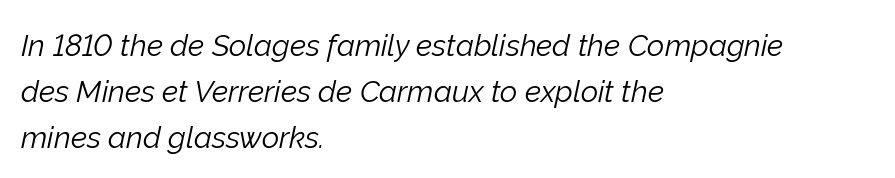
The image shows 30 px light type, italic (leaning right); set left-aligned, normal line spacing (1.54x), normal letter spacing, not underlined; low stroke contrast and a medium x-height.
